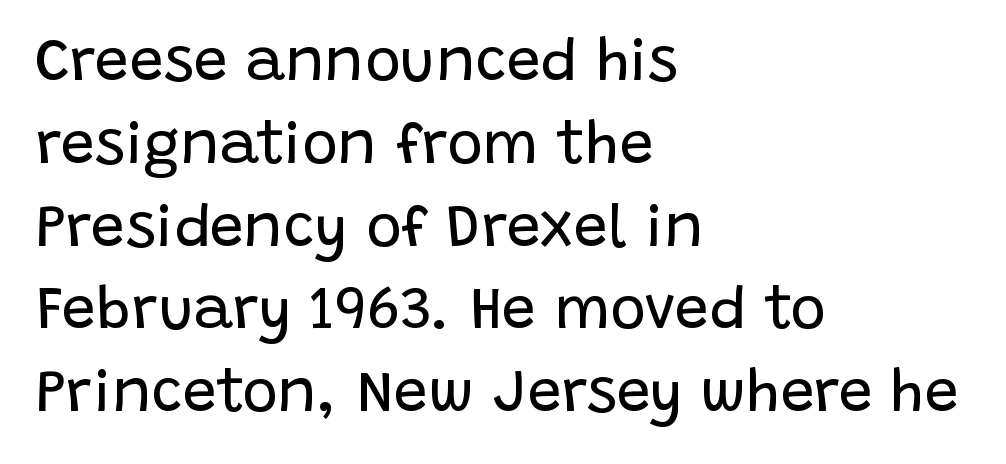
{"serif": "no", "italic": "no", "bold": "no", "weight": "regular", "width": "normal", "stroke_contrast": "low", "x_height": "large", "monospaced": "no", "underline": "no", "align": "left", "line_spacing": "normal", "line_spacing_ratio": 1.38, "letter_spacing": "normal", "letter_spacing_em": 0.0, "glyph_px": 60}
